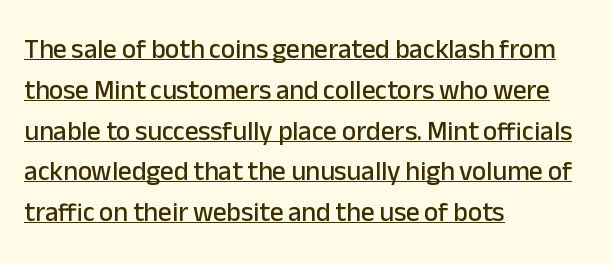
Q: Is the text italic (slanted)? A: No, it is upright.
Q: Is the text underlined? A: Yes.
Q: How is the paragraph aligned? A: Left-aligned.
Q: Is the spacing between letters normal or unusually wide? A: Normal.
Q: Is the spacing between lines tight, normal or loose? A: Normal.
